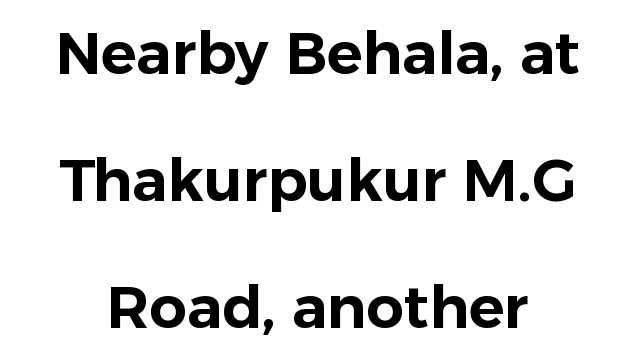
The image shows 59 px sans-serif type, upright; set loose line spacing (2.15x), normal letter spacing, not underlined; low stroke contrast and a medium x-height.
